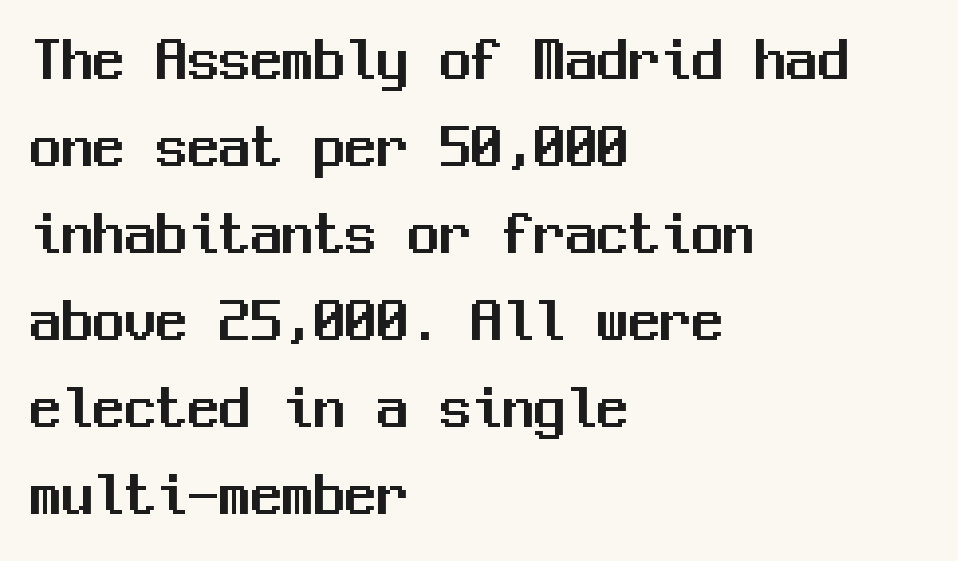
{"serif": "no", "italic": "no", "width": "normal", "stroke_contrast": "medium", "x_height": "medium", "monospaced": "yes", "underline": "no", "align": "left", "line_spacing": "normal", "line_spacing_ratio": 1.38, "letter_spacing": "normal", "letter_spacing_em": 0.0, "glyph_px": 63}
